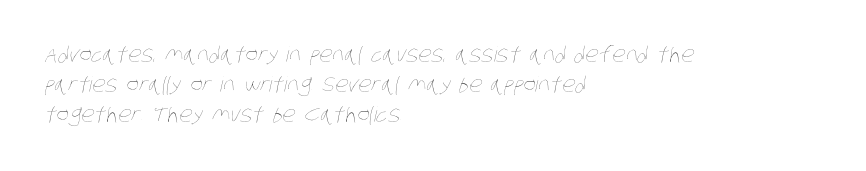
{"bold": "no", "underline": "no", "align": "left", "line_spacing": "normal", "line_spacing_ratio": 1.44, "letter_spacing": "normal", "letter_spacing_em": 0.0, "glyph_px": 21}
